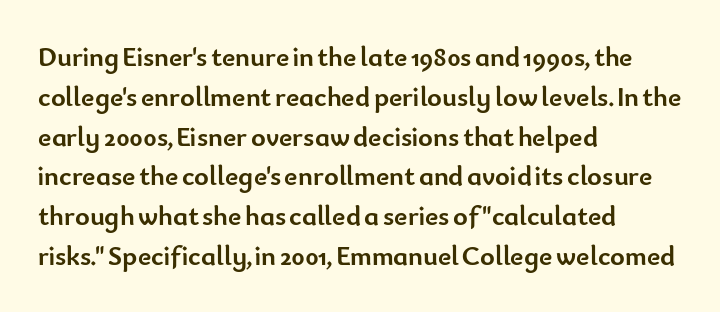
Q: Is the text bold? A: Yes.
Q: Is the text italic (slanted)? A: No, it is upright.
Q: Is the typeface a serif or a sans-serif typeface? A: Sans-serif.
Q: Is the text underlined? A: No.
Q: How is the paragraph aligned? A: Left-aligned.
Q: Is the spacing between letters normal or unusually wide? A: Normal.
Q: Is the spacing between lines tight, normal or loose? A: Normal.
Q: Width (condensed, normal, or wide)? A: Normal.
Q: Stroke contrast? A: Low.
Q: x-height? A: Small.
Q: Monospaced? A: No.
